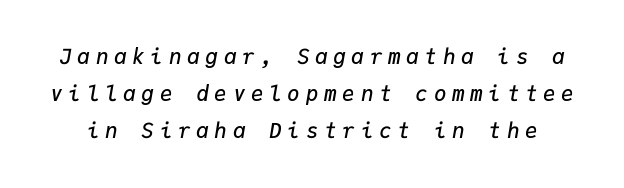
The image shows 21 px text type, italic (leaning right); set line spacing 1.76x, unusually wide letter spacing (+0.27 em), not underlined.
